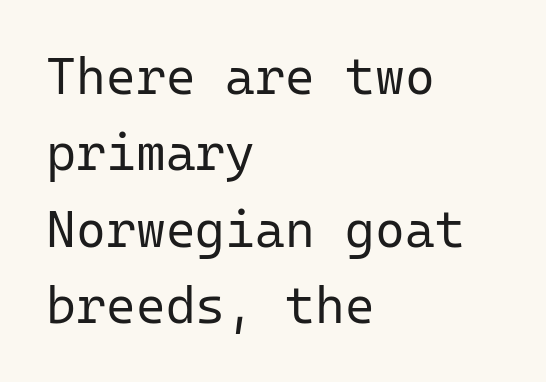
The image shows 51 px regular-weight sans-serif type, upright, monospaced; set left-aligned, normal line spacing (1.5x), normal letter spacing, not underlined; low stroke contrast and a medium x-height.
